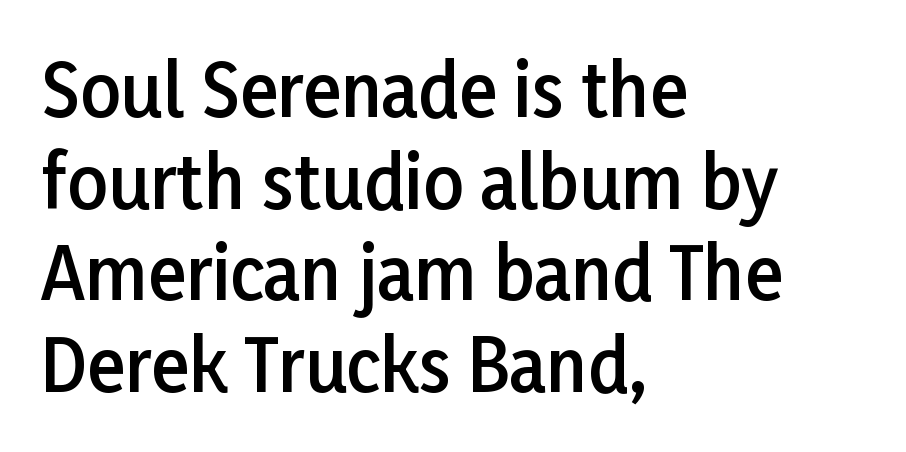
{"serif": "no", "italic": "no", "bold": "semi", "weight": "semibold", "width": "normal", "stroke_contrast": "low", "x_height": "medium", "monospaced": "no", "underline": "no", "align": "left", "line_spacing": "normal", "line_spacing_ratio": 1.29, "letter_spacing": "normal", "letter_spacing_em": 0.0, "glyph_px": 71}
